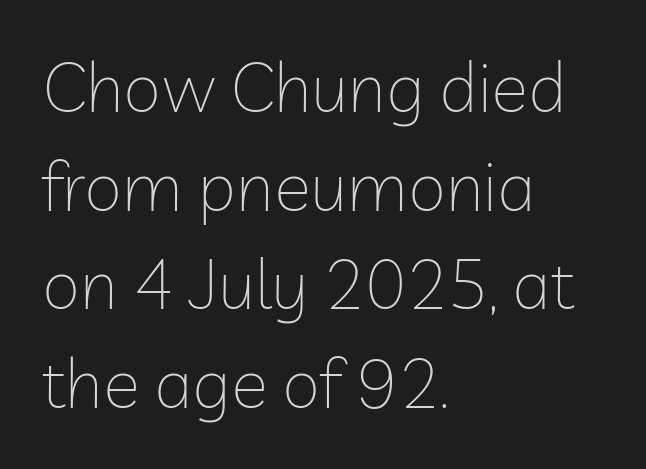
Quick note: interline space is typical. The specimen reads as upright at a glance. Character widths vary here, with narrow letters taking less room than wide ones. The line texture is even and compact thanks to regular tracking.
